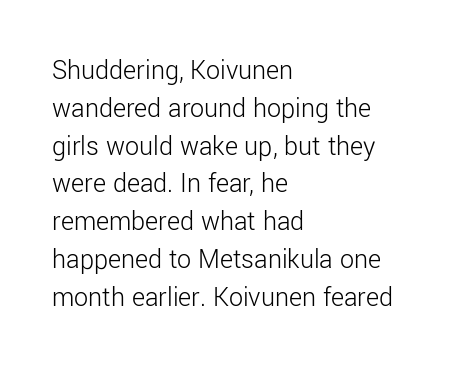
The image shows 28 px light sans-serif type, upright; set left-aligned, normal line spacing (1.35x), normal letter spacing, not underlined; low stroke contrast and a medium x-height.
